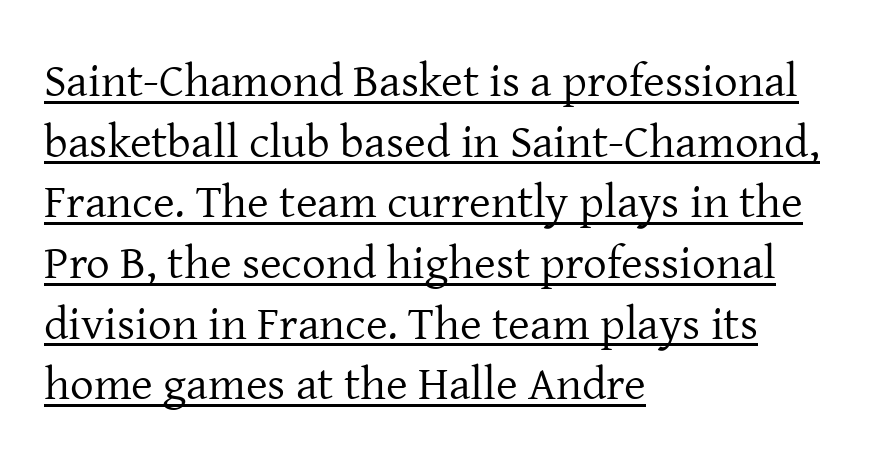
The image shows 47 px regular-weight serif type, upright; set left-aligned, normal line spacing (1.29x), normal letter spacing, underlined; low stroke contrast and a medium x-height.
